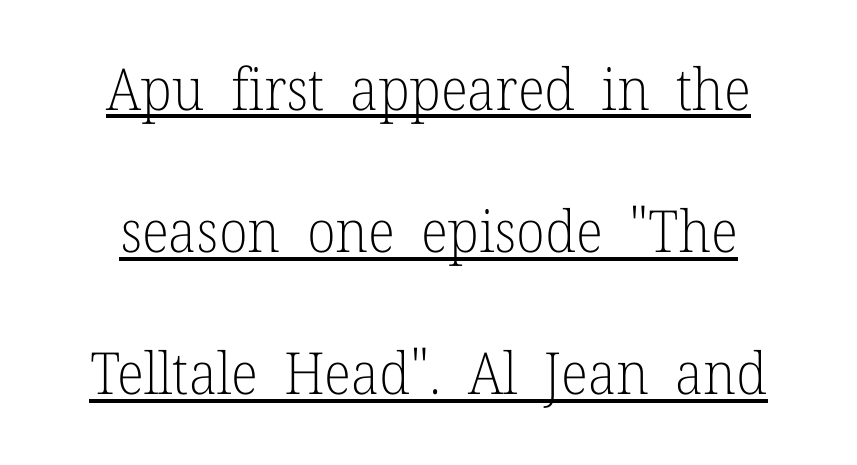
A serif font was chosen for this passage. The gaps between neighbouring characters are ordinary and unremarkable. The passage shown is not bold in any degree. Is there any slant? The stems are plumb. Underline: present. Leading is clearly above the norm, producing a sparse column.
